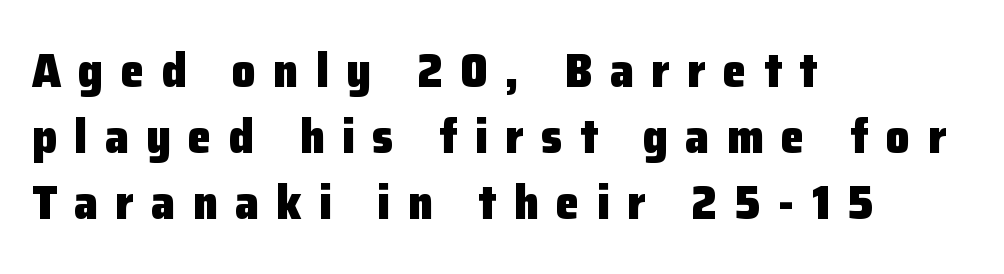
Q: Is the text bold? A: Yes.
Q: Is the text italic (slanted)? A: No, it is upright.
Q: Is the typeface a serif or a sans-serif typeface? A: Sans-serif.
Q: Is the text underlined? A: No.
Q: How is the paragraph aligned? A: Left-aligned.
Q: Is the spacing between letters normal or unusually wide? A: Unusually wide.
Q: Is the spacing between lines tight, normal or loose? A: Normal.
Q: Width (condensed, normal, or wide)? A: Normal.
Q: Stroke contrast? A: Low.
Q: x-height? A: Medium.
Q: Monospaced? A: No.
